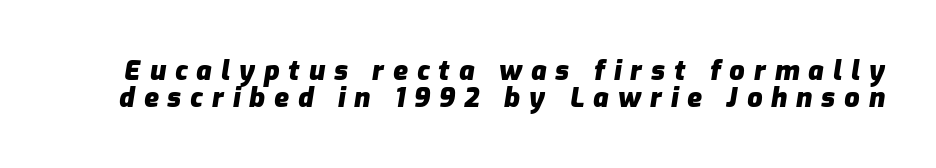
{"italic": "yes", "lean": "right", "slant_degrees": 9, "bold": "yes", "underline": "no", "line_spacing": "tight", "line_spacing_ratio": 0.99, "letter_spacing": "wide", "letter_spacing_em": 0.33, "glyph_px": 27}
